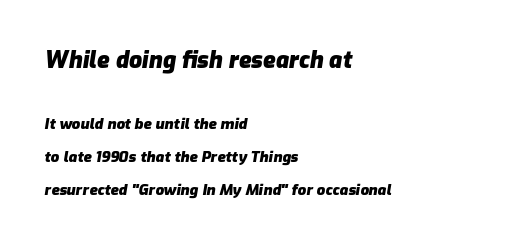
Q: Is the text bold? A: Yes.
Q: Is the text italic (slanted)? A: Yes, it leans right by about 9 degrees.
Q: Is the text underlined? A: No.
Q: How is the paragraph aligned? A: Left-aligned.
Q: Is the spacing between letters normal or unusually wide? A: Normal.
Q: Is the spacing between lines tight, normal or loose? A: Loose.
Q: Which block of text is set in a larger size, the first (top) or the second (bottom)? A: The first (top) one.
